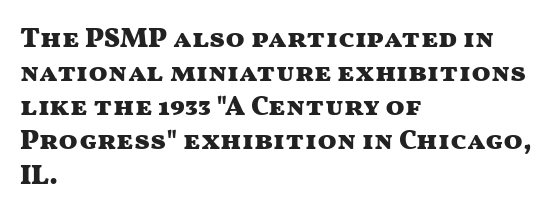
{"serif": "no", "italic": "no", "bold": "yes", "weight": "heavy", "width": "wide", "stroke_contrast": "medium", "x_height": "medium", "monospaced": "no", "underline": "no", "align": "left", "line_spacing_ratio": 1.22, "letter_spacing": "normal", "letter_spacing_em": 0.0, "glyph_px": 28}
